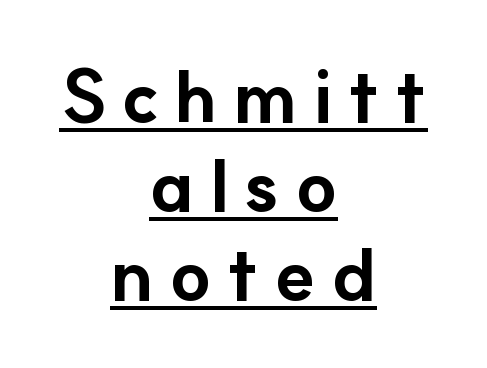
Grotesque or geometric, the face here clearly has no serifs. Is this a fixed-width face? No — the glyphs have proportional, varying widths. Ordinary non-slanted type is in use. The letters are bold, with thick, heavy strokes. Casual observation: everything's sitting right in the middle.
